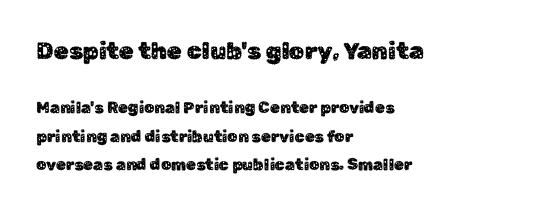
Every character sits straight up, as roman type does. Any mark beneath the type? The region is blank. Characters follow at the spacing the type designer built in. In this sample the first text group is rendered at the bigger scale. The lines are quadded left.
